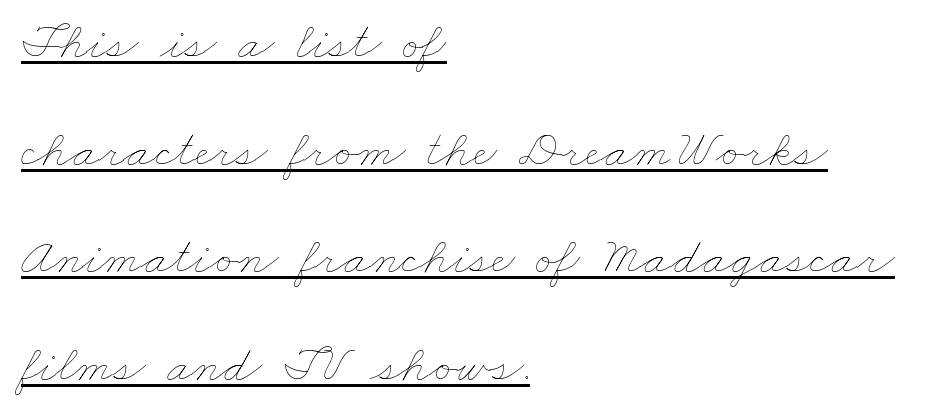
Q: Is the text bold? A: No.
Q: Is the text underlined? A: Yes.
Q: How is the paragraph aligned? A: Left-aligned.
Q: Is the spacing between letters normal or unusually wide? A: Normal.
Q: Is the spacing between lines tight, normal or loose? A: Loose.
Q: Width (condensed, normal, or wide)? A: Wide.
Q: Stroke contrast? A: Low.
Q: x-height? A: Small.
Q: Monospaced? A: No.
